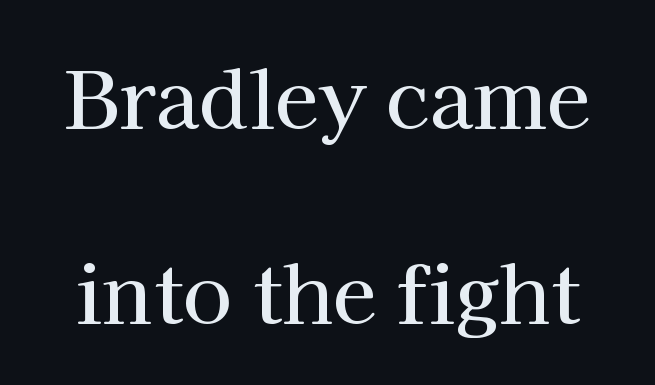
Is this a fixed-width face? No — the glyphs have proportional, varying widths. The baseline area is clear. Vertical strokes here are truly vertical. The type is set solid horizontally, with unmodified tracking. Vertically, the passage feels expansive, rows floating well apart. Font category for this specimen: serif.
